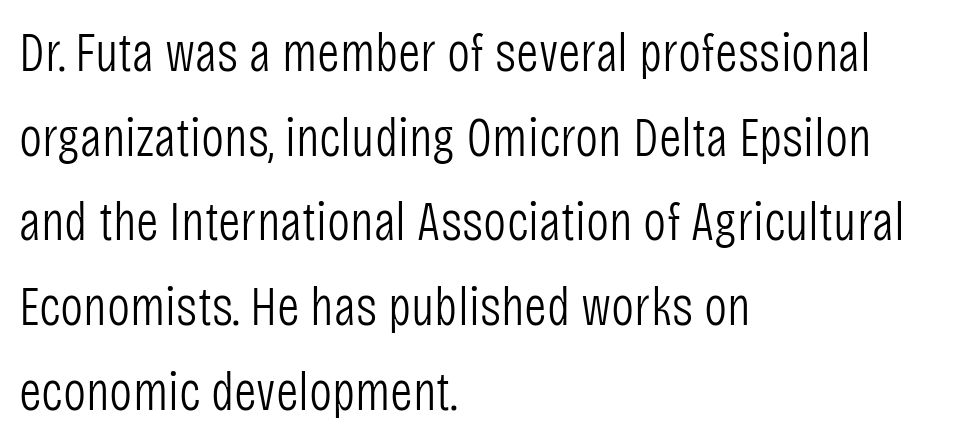
The image shows 55 px light, condensed sans-serif type, upright; set left-aligned, normal line spacing (1.54x), normal letter spacing, not underlined; low stroke contrast and a large x-height.
